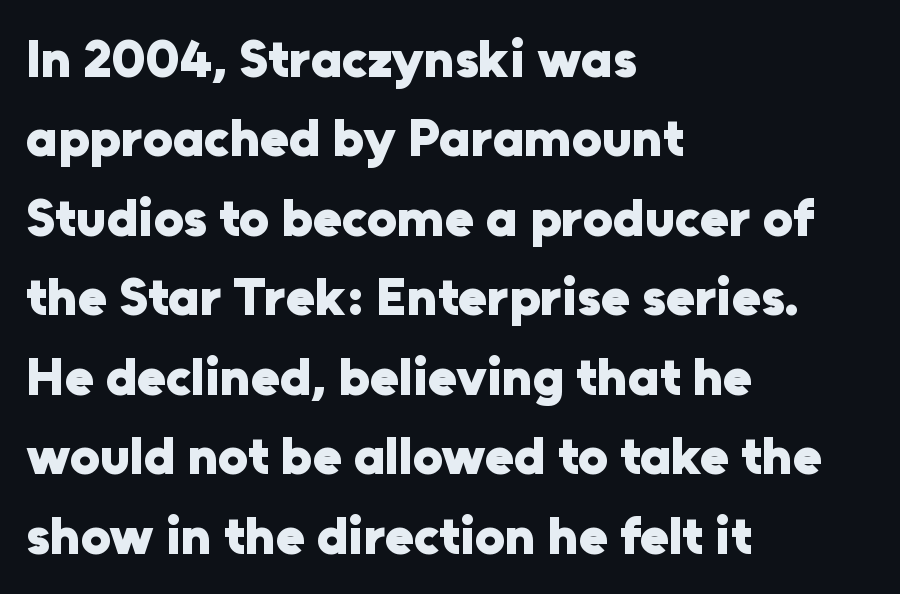
The image shows 53 px heavy sans-serif type, upright; set left-aligned, normal line spacing (1.5x), normal letter spacing, not underlined; low stroke contrast and a medium x-height.
